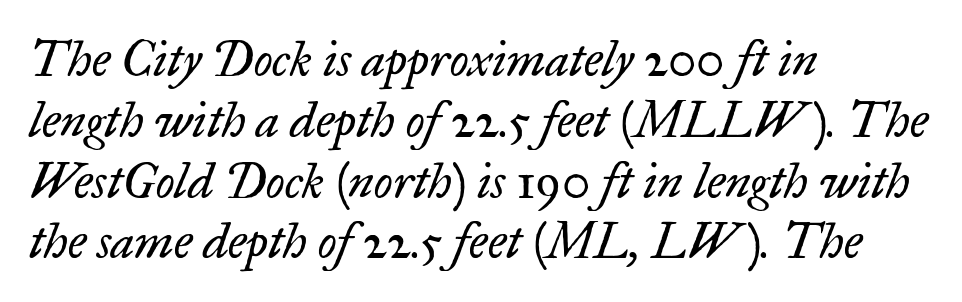
{"serif": "yes", "italic": "yes", "lean": "right", "slant_degrees": 17, "bold": "no", "weight": "regular", "width": "normal", "stroke_contrast": "low", "x_height": "small", "monospaced": "no", "underline": "no", "align": "left", "line_spacing_ratio": 1.24, "letter_spacing": "normal", "letter_spacing_em": 0.0, "glyph_px": 49}
